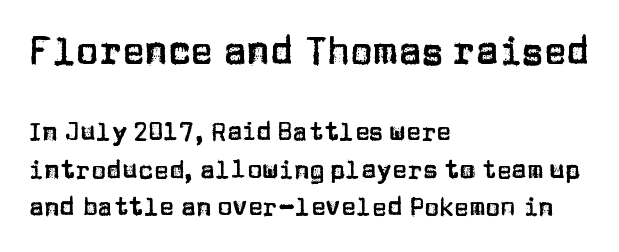
{"serif": "no", "italic": "no", "width": "normal", "stroke_contrast": "low", "x_height": "large", "monospaced": "no", "underline": "no", "align": "left", "line_spacing": "normal", "line_spacing_ratio": 1.51, "letter_spacing": "normal", "letter_spacing_em": 0.0, "larger_block": "first", "size_ratio": 1.52, "glyph_px": 38}
